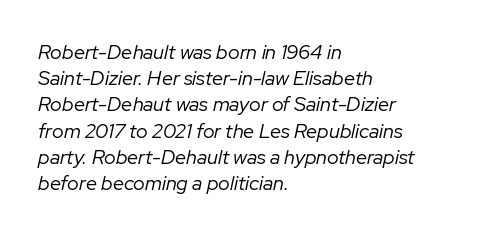
Q: Is the text bold? A: No.
Q: Is the text italic (slanted)? A: Yes, it leans right by about 12 degrees.
Q: Is the text underlined? A: No.
Q: How is the paragraph aligned? A: Left-aligned.
Q: Is the spacing between letters normal or unusually wide? A: Normal.
Q: Is the spacing between lines tight, normal or loose? A: Normal.
